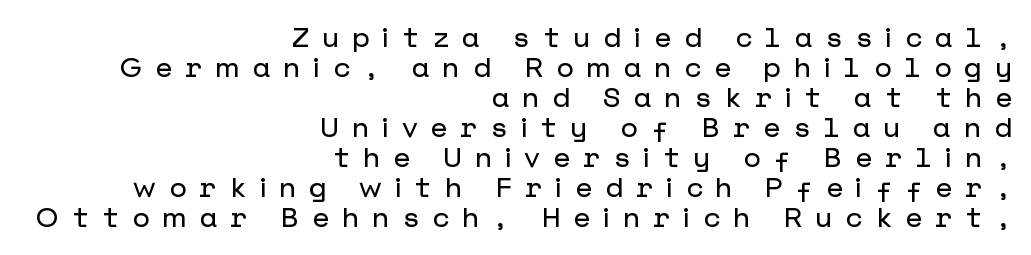
{"serif": "no", "italic": "no", "width": "normal", "stroke_contrast": "low", "x_height": "medium", "underline": "no", "align": "right", "line_spacing": "tight", "line_spacing_ratio": 1.07, "letter_spacing": "wide", "letter_spacing_em": 0.46, "glyph_px": 28}
